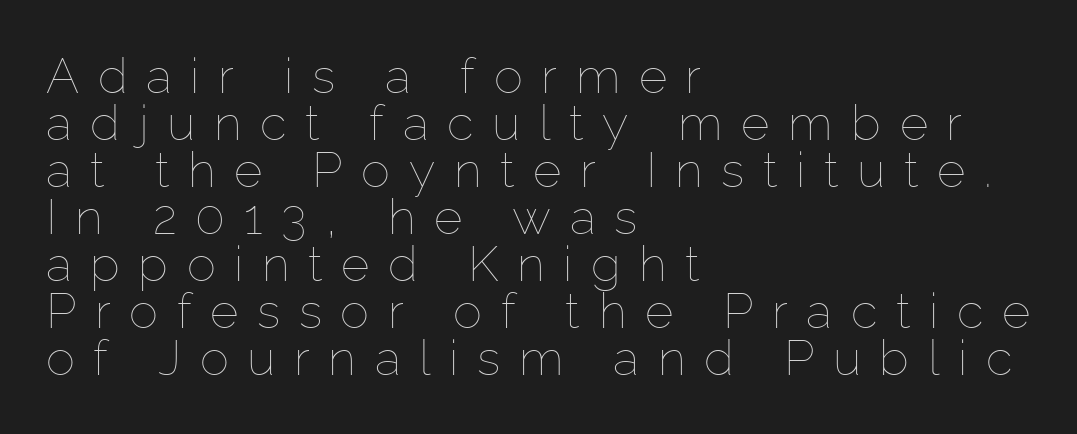
Q: Is the text bold? A: No.
Q: Is the text italic (slanted)? A: No, it is upright.
Q: Is the text underlined? A: No.
Q: How is the paragraph aligned? A: Left-aligned.
Q: Is the spacing between letters normal or unusually wide? A: Unusually wide.
Q: Is the spacing between lines tight, normal or loose? A: Tight.
Q: Width (condensed, normal, or wide)? A: Normal.
Q: Stroke contrast? A: Low.
Q: x-height? A: Medium.
Q: Monospaced? A: No.
